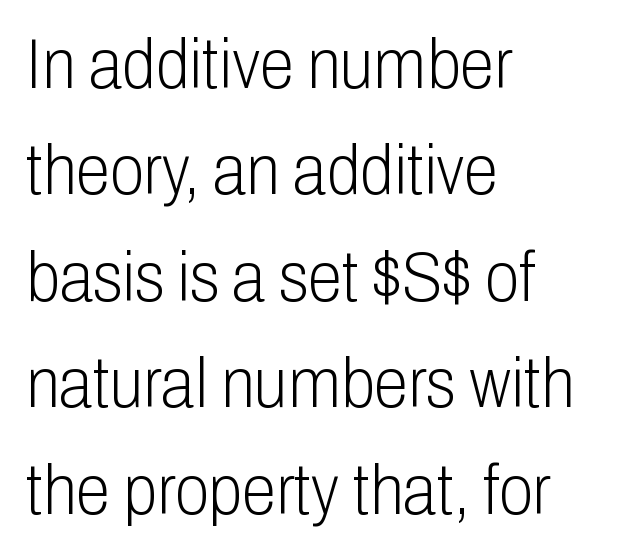
Q: Is the text bold? A: No.
Q: Is the text italic (slanted)? A: No, it is upright.
Q: Is the typeface a serif or a sans-serif typeface? A: Sans-serif.
Q: Is the text underlined? A: No.
Q: How is the paragraph aligned? A: Left-aligned.
Q: Is the spacing between letters normal or unusually wide? A: Normal.
Q: Is the spacing between lines tight, normal or loose? A: Normal.
Q: Width (condensed, normal, or wide)? A: Condensed.
Q: Stroke contrast? A: Low.
Q: x-height? A: Medium.
Q: Monospaced? A: No.
